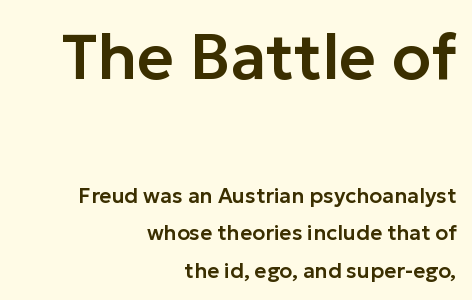
The image shows 64 px sans-serif type, upright; set right-aligned, line spacing 1.79x, normal letter spacing, not underlined; the first (top) block is 3.05x larger; low stroke contrast and a medium x-height.
